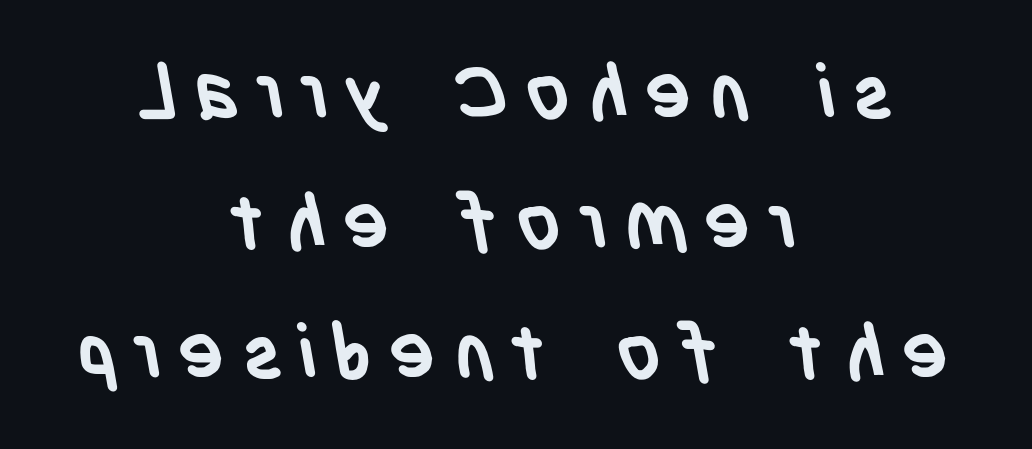
Q: Is the text bold? A: Yes.
Q: Is the typeface a serif or a sans-serif typeface? A: Sans-serif.
Q: Is the text underlined? A: No.
Q: How is the paragraph aligned? A: Centered.
Q: Is the spacing between letters normal or unusually wide? A: Unusually wide.
Q: Is the spacing between lines tight, normal or loose? A: Normal.
Q: Width (condensed, normal, or wide)? A: Condensed.
Q: Stroke contrast? A: Low.
Q: x-height? A: Large.
Q: Monospaced? A: No.
